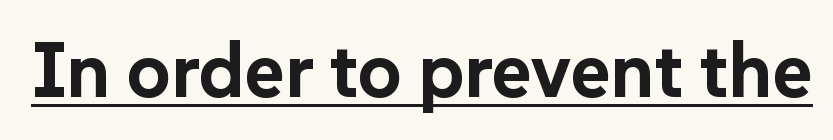
Students, observe the line beneath the letters — that is underlining. Note the varied advance widths — an 'i' is clearly narrower than an 'm'. Upright lettering throughout. Typesetter's note: full bold, strokes at maximum text heaviness.
